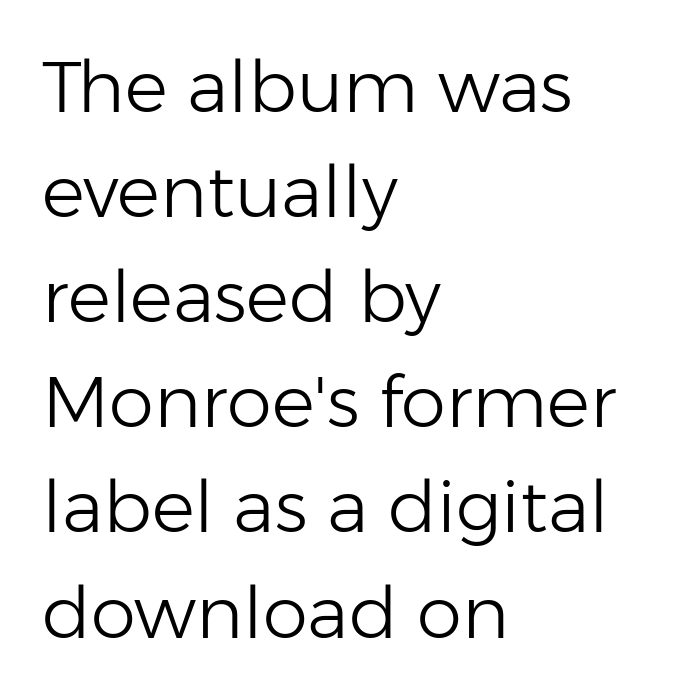
Q: Is the text bold? A: No.
Q: Is the text italic (slanted)? A: No, it is upright.
Q: Is the typeface a serif or a sans-serif typeface? A: Sans-serif.
Q: Is the text underlined? A: No.
Q: How is the paragraph aligned? A: Left-aligned.
Q: Is the spacing between letters normal or unusually wide? A: Normal.
Q: Is the spacing between lines tight, normal or loose? A: Normal.
Q: Width (condensed, normal, or wide)? A: Normal.
Q: Stroke contrast? A: Low.
Q: x-height? A: Medium.
Q: Monospaced? A: No.
